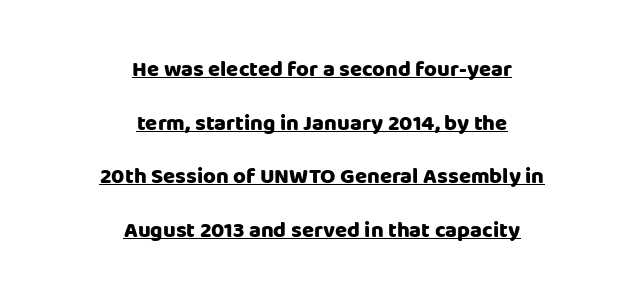
The image shows 22 px bold type, upright; set centered, loose line spacing (2.44x), normal letter spacing, underlined.
